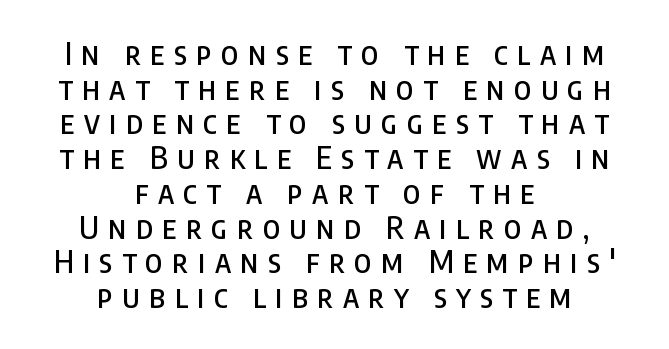
The image shows 31 px condensed sans-serif type, upright; set centered, tight line spacing (1.12x), unusually wide letter spacing (+0.3 em), not underlined; low stroke contrast and a large x-height.
